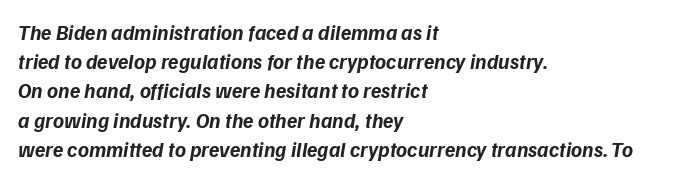
Q: Is the text bold? A: Yes.
Q: Is the text underlined? A: No.
Q: How is the paragraph aligned? A: Left-aligned.
Q: Is the spacing between letters normal or unusually wide? A: Normal.
Q: Is the spacing between lines tight, normal or loose? A: Normal.
